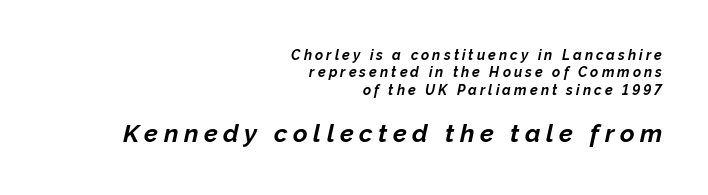
The image shows 25 px bold type, italic (leaning right); set right-aligned, line spacing 1.24x, unusually wide letter spacing (+0.22 em), not underlined; the second (bottom) block is 1.79x larger.
